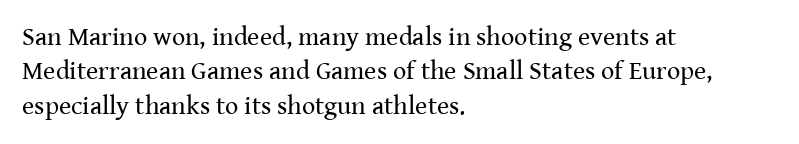
Q: Is the text bold? A: No.
Q: Is the text italic (slanted)? A: No, it is upright.
Q: Is the text underlined? A: No.
Q: How is the paragraph aligned? A: Left-aligned.
Q: Is the spacing between letters normal or unusually wide? A: Normal.
Q: Is the spacing between lines tight, normal or loose? A: Normal.
